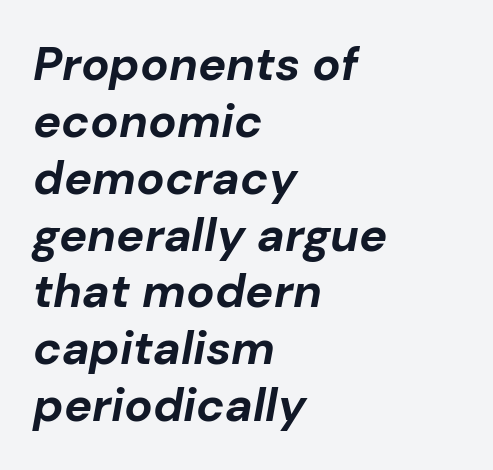
The image shows 47 px bold type, italic (leaning right); set left-aligned, line spacing 1.21x, normal letter spacing, not underlined; low stroke contrast and a medium x-height.
